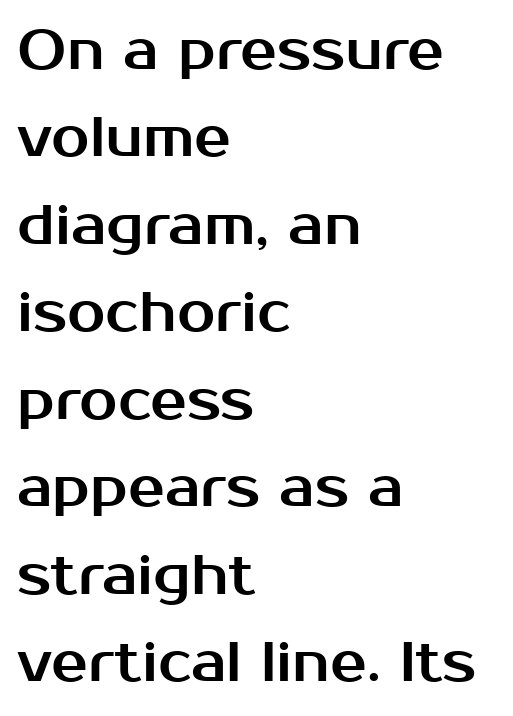
Q: Is the text italic (slanted)? A: No, it is upright.
Q: Is the typeface a serif or a sans-serif typeface? A: Sans-serif.
Q: Is the text underlined? A: No.
Q: How is the paragraph aligned? A: Left-aligned.
Q: Is the spacing between letters normal or unusually wide? A: Normal.
Q: Is the spacing between lines tight, normal or loose? A: Normal.
Q: Width (condensed, normal, or wide)? A: Normal.
Q: Stroke contrast? A: Medium.
Q: x-height? A: Medium.
Q: Monospaced? A: No.
